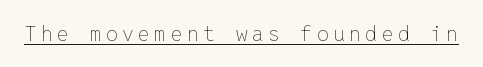
The image shows 21 px text type, upright; set unusually wide letter spacing (+0.21 em), underlined.
